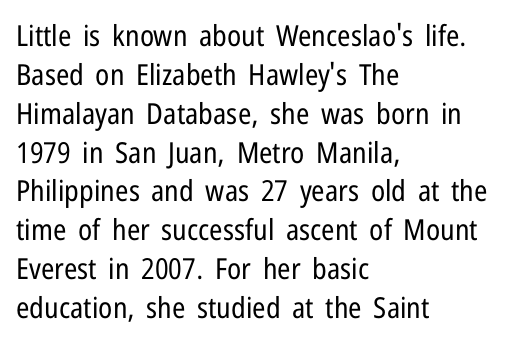
Type style note: lacks serifs. The characters are drawn with everyday or finer stroke widths. This sample keeps an unexceptional amount of space between lines. Is the letter spacing exaggerated? No — it looks like the ordinary default.
